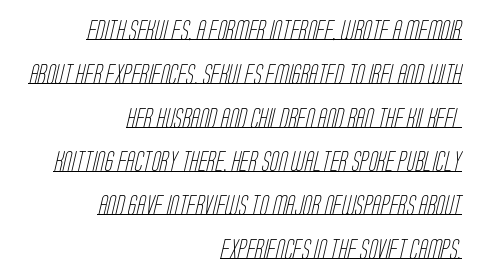
The image shows 20 px text type; set right-aligned, loose line spacing (2.19x), normal letter spacing, underlined.
